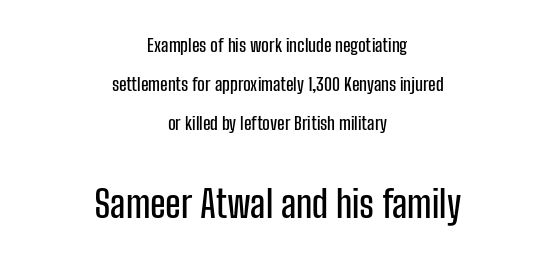
{"serif": "no", "italic": "no", "width": "condensed", "stroke_contrast": "low", "x_height": "medium", "monospaced": "no", "underline": "no", "align": "center", "line_spacing": "loose", "line_spacing_ratio": 2.17, "letter_spacing": "normal", "letter_spacing_em": 0.0, "larger_block": "second", "size_ratio": 2.06, "glyph_px": 37}
